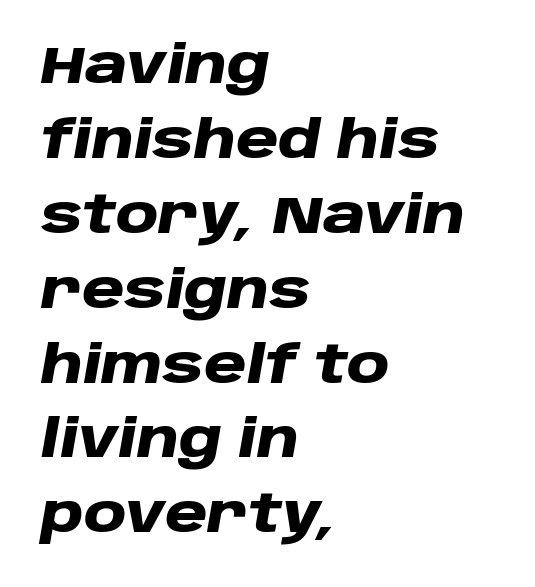
The image shows 52 px heavy, wide type, italic (leaning right); set left-aligned, normal line spacing (1.44x), normal letter spacing, not underlined; low stroke contrast and a large x-height.
